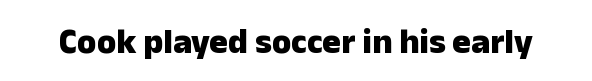
Q: Is the text bold? A: Yes.
Q: Is the text italic (slanted)? A: No, it is upright.
Q: Is the typeface a serif or a sans-serif typeface? A: Sans-serif.
Q: Is the text underlined? A: No.
Q: Is the spacing between letters normal or unusually wide? A: Normal.
Q: Width (condensed, normal, or wide)? A: Normal.
Q: Stroke contrast? A: Low.
Q: x-height? A: Medium.
Q: Monospaced? A: No.
